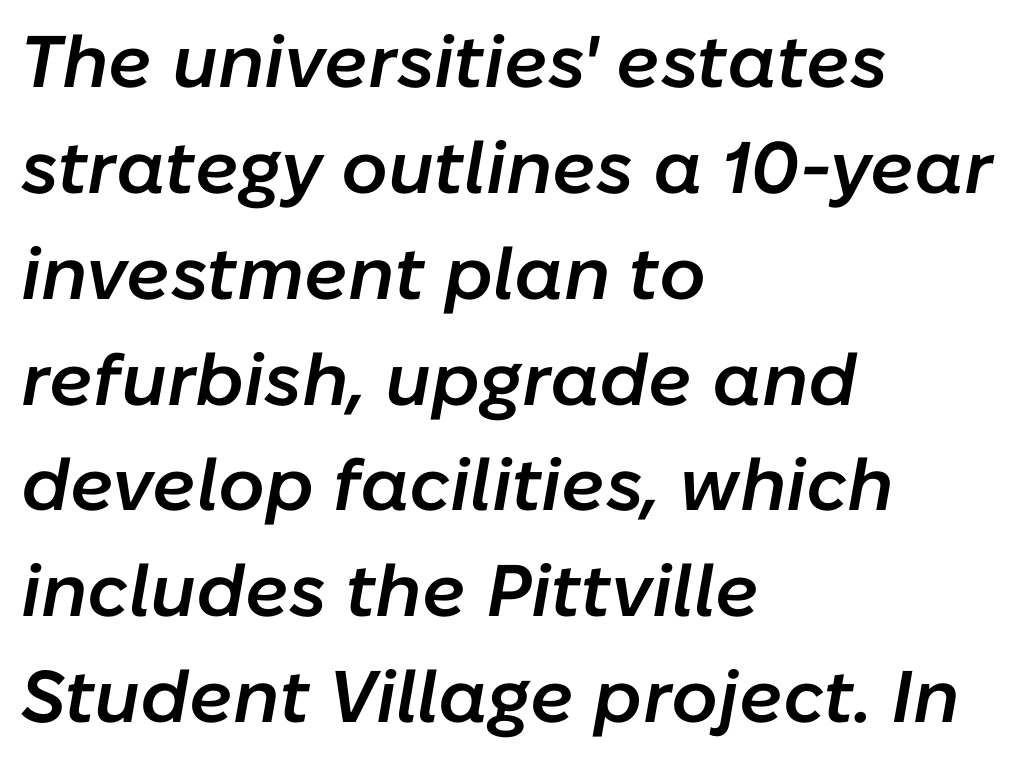
All the whitespace from short lines collects on the right. A typesetter would call this zero additional tracking. Every character sits at an angle, as italics do. Leading matches the norm, producing a regular column. Bold? Not quite — semibold, heavier than regular but stopping short. The baseline area is clear.
